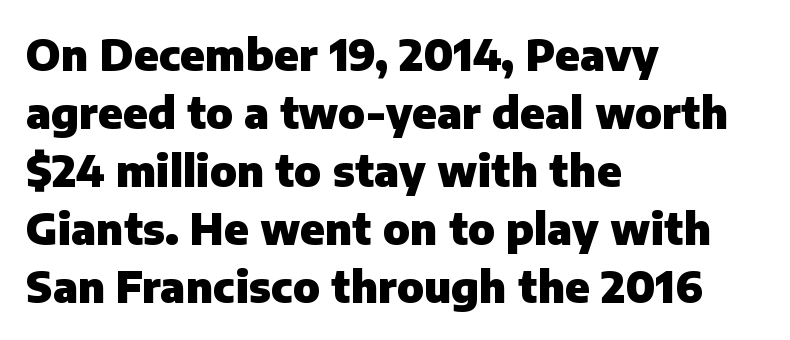
Q: Is the text bold? A: Yes.
Q: Is the text italic (slanted)? A: No, it is upright.
Q: Is the typeface a serif or a sans-serif typeface? A: Sans-serif.
Q: Is the text underlined? A: No.
Q: How is the paragraph aligned? A: Left-aligned.
Q: Is the spacing between letters normal or unusually wide? A: Normal.
Q: Is the spacing between lines tight, normal or loose? A: Normal.
Q: Width (condensed, normal, or wide)? A: Normal.
Q: Stroke contrast? A: Low.
Q: x-height? A: Medium.
Q: Monospaced? A: No.
